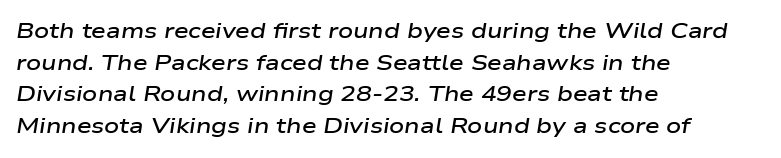
{"italic": "yes", "lean": "right", "slant_degrees": 9, "bold": "semi", "underline": "no", "align": "left", "line_spacing": "normal", "line_spacing_ratio": 1.51, "letter_spacing": "normal", "letter_spacing_em": 0.0, "glyph_px": 21}
